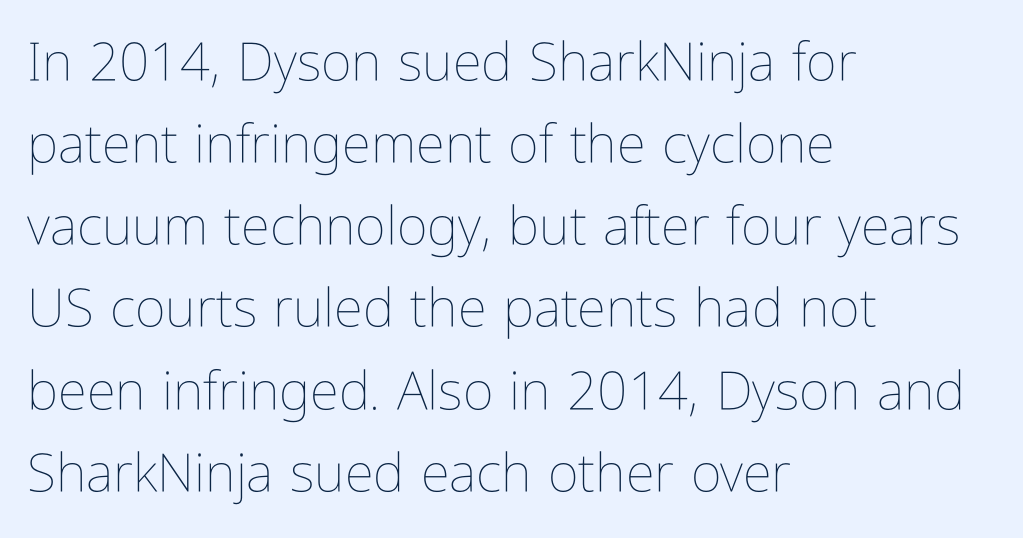
Q: Is the text bold? A: No.
Q: Is the text italic (slanted)? A: No, it is upright.
Q: Is the text underlined? A: No.
Q: How is the paragraph aligned? A: Left-aligned.
Q: Is the spacing between letters normal or unusually wide? A: Normal.
Q: Is the spacing between lines tight, normal or loose? A: Normal.
Q: Width (condensed, normal, or wide)? A: Condensed.
Q: Stroke contrast? A: Low.
Q: x-height? A: Medium.
Q: Monospaced? A: No.
